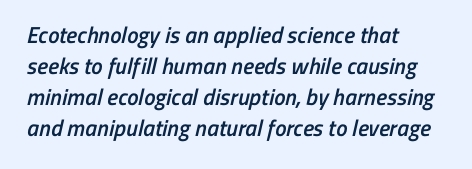
The image shows 23 px text type; set left-aligned, normal line spacing (1.35x), normal letter spacing, not underlined.
